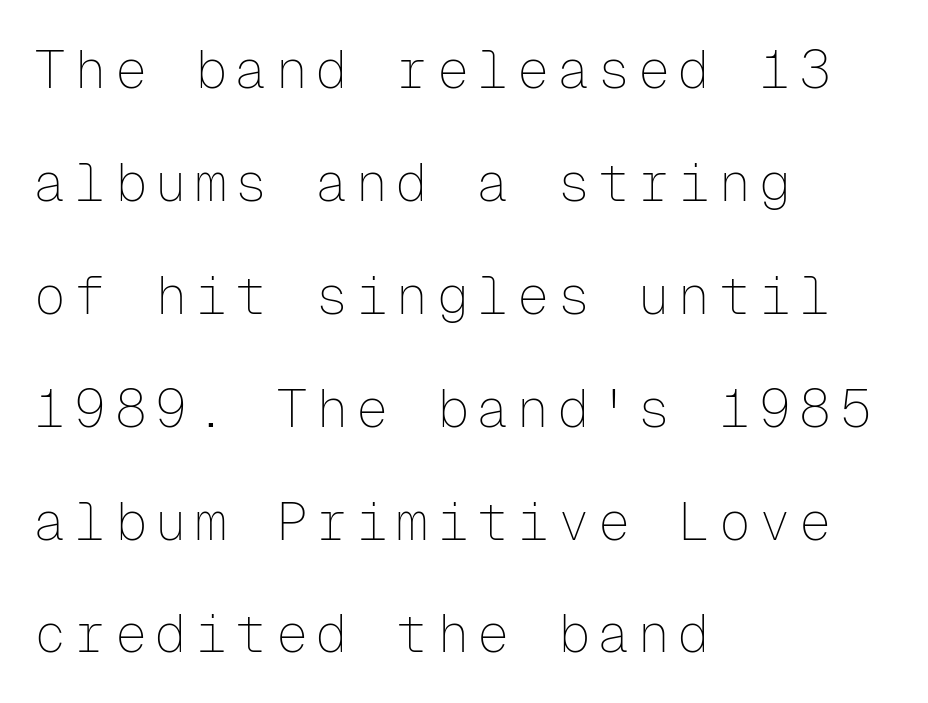
Q: Is the text bold? A: No.
Q: Is the text italic (slanted)? A: No, it is upright.
Q: Is the typeface a serif or a sans-serif typeface? A: Sans-serif.
Q: Is the text underlined? A: No.
Q: How is the paragraph aligned? A: Left-aligned.
Q: Is the spacing between lines tight, normal or loose? A: Loose.
Q: Width (condensed, normal, or wide)? A: Normal.
Q: Stroke contrast? A: Low.
Q: x-height? A: Medium.
Q: Monospaced? A: Yes.
